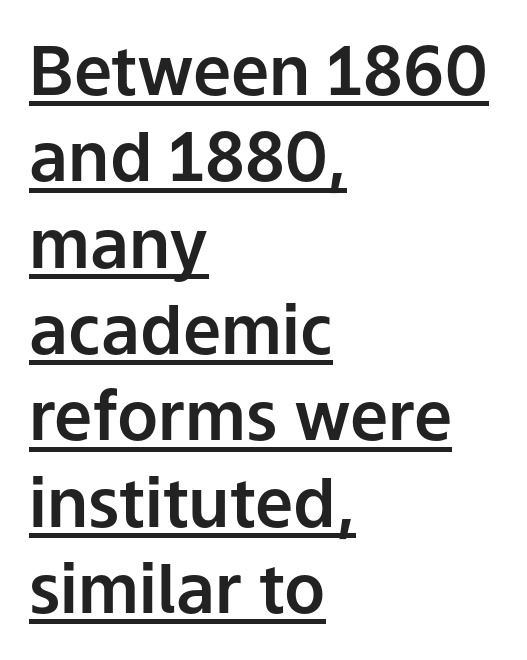
Tall strokes in this sample are plumb rather than angled. The passage shown is typed in a proportional face where columns would drift. Alignment: flush left. What decoration does the sample have? An underline. To sum up the face: it is a sans, with no serifs. Leading matches the norm, producing a regular column.
